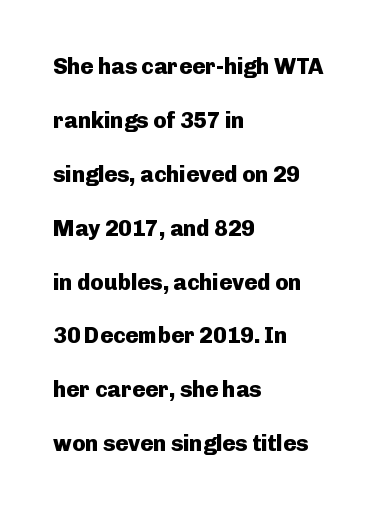
The image shows 22 px bold type, upright; set left-aligned, loose line spacing (2.45x), normal letter spacing, not underlined.
